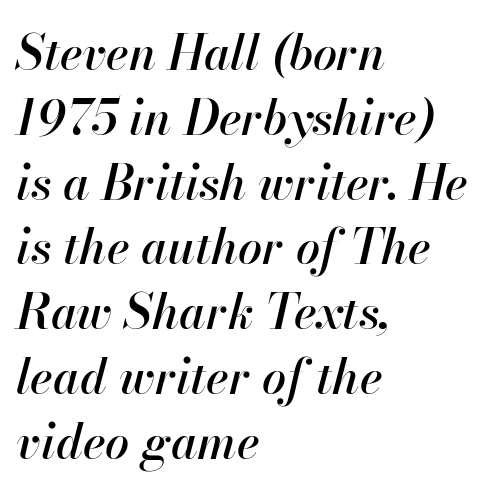
The image shows 48 px text type, italic (leaning right); set left-aligned, normal line spacing (1.35x), normal letter spacing, not underlined; high stroke contrast and a small x-height.
